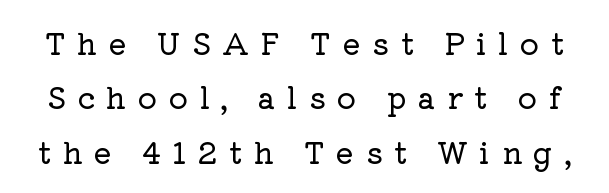
Q: Is the text italic (slanted)? A: No, it is upright.
Q: Is the typeface a serif or a sans-serif typeface? A: Serif.
Q: Is the text underlined? A: No.
Q: Is the spacing between letters normal or unusually wide? A: Unusually wide.
Q: Width (condensed, normal, or wide)? A: Normal.
Q: Stroke contrast? A: Low.
Q: x-height? A: Medium.
Q: Monospaced? A: No.
